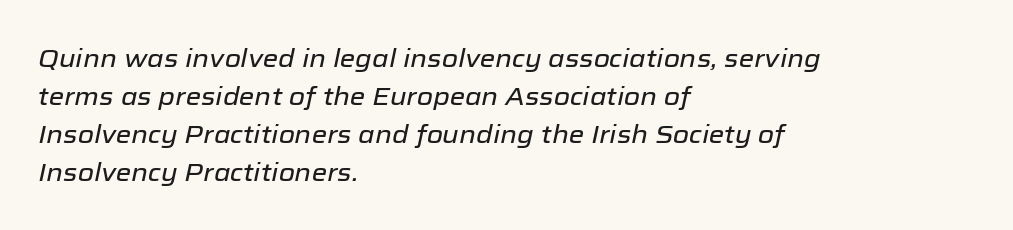
The image shows 25 px text type, italic (leaning right); set left-aligned, normal line spacing (1.52x), normal letter spacing, not underlined.
